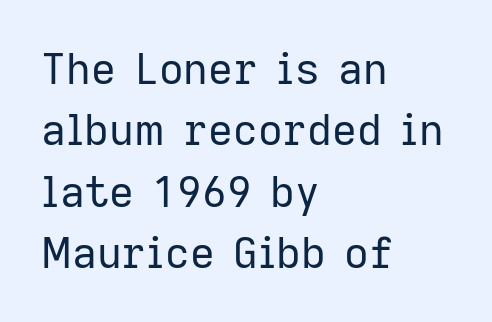
The letters advance in unequal steps, a hallmark of proportional type. When letters stand straight like this, we call the style roman or upright. The line-height multiplier appears to be the usual default. You could call the tracking neutral — neither tight nor loose. Unlike a traditional serif, this face leaves its strokes unadorned.
